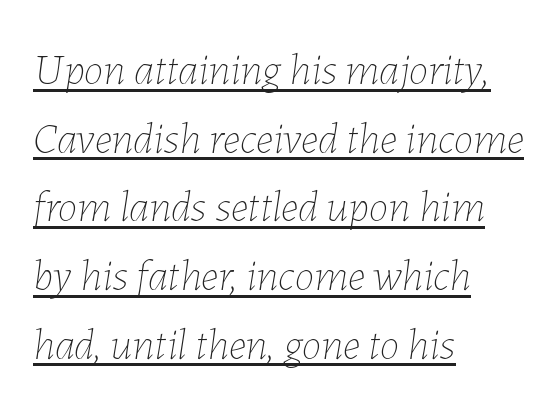
{"italic": "yes", "lean": "right", "slant_degrees": 7, "bold": "no", "weight": "thin", "width": "normal", "stroke_contrast": "low", "x_height": "medium", "monospaced": "no", "underline": "yes", "align": "left", "line_spacing": "normal", "line_spacing_ratio": 1.56, "letter_spacing": "normal", "letter_spacing_em": 0.0, "glyph_px": 44}
